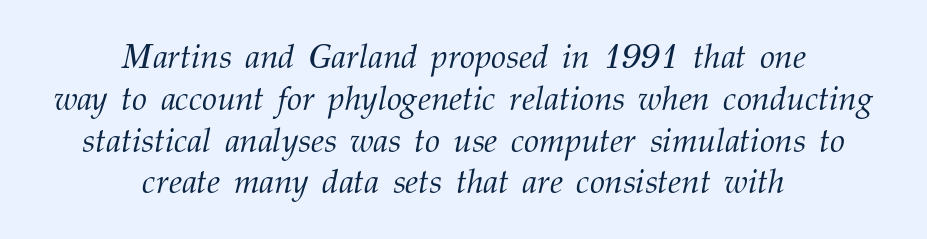
{"serif": "yes", "italic": "yes", "lean": "right", "slant_degrees": 12, "bold": "no", "weight": "light", "width": "normal", "stroke_contrast": "medium", "x_height": "medium", "monospaced": "no", "underline": "no", "align": "center", "line_spacing_ratio": 1.23, "letter_spacing": "normal", "letter_spacing_em": 0.0, "glyph_px": 34}
